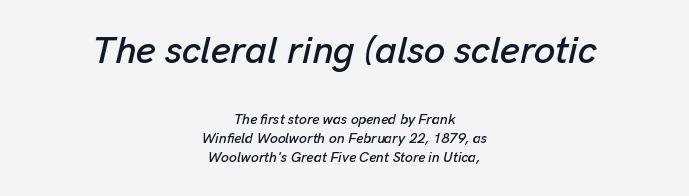
{"italic": "yes", "lean": "right", "slant_degrees": 13, "width": "normal", "stroke_contrast": "low", "x_height": "medium", "monospaced": "no", "underline": "no", "align": "center", "line_spacing": "normal", "line_spacing_ratio": 1.38, "letter_spacing": "normal", "letter_spacing_em": 0.0, "larger_block": "first", "size_ratio": 2.71, "glyph_px": 38}
